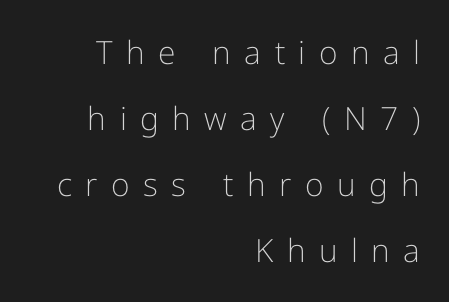
Q: Is the text bold? A: No.
Q: Is the text italic (slanted)? A: No, it is upright.
Q: Is the typeface a serif or a sans-serif typeface? A: Sans-serif.
Q: Is the text underlined? A: No.
Q: How is the paragraph aligned? A: Right-aligned.
Q: Is the spacing between letters normal or unusually wide? A: Unusually wide.
Q: Is the spacing between lines tight, normal or loose? A: Loose.
Q: Width (condensed, normal, or wide)? A: Normal.
Q: Stroke contrast? A: Low.
Q: x-height? A: Medium.
Q: Monospaced? A: No.
